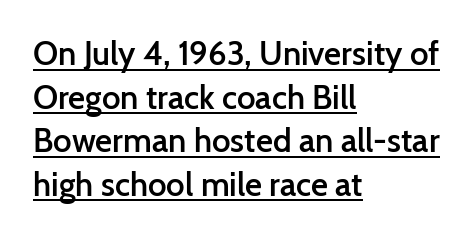
Caption: lettering with a line underneath. Nope, not italic — everything's standing straight. Caption: multi-line text, flush left, ragged right. You could not count columns in this text — the font is proportionally spaced.
